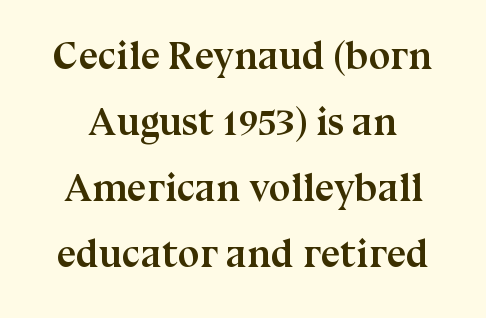
Each letter's strokes conclude with small projecting serifs. Does the weight exceed regular? Yes, all the way to bold. Line spacing here is normal. This is the regular roman posture of the typeface. No word sits above an underline.
